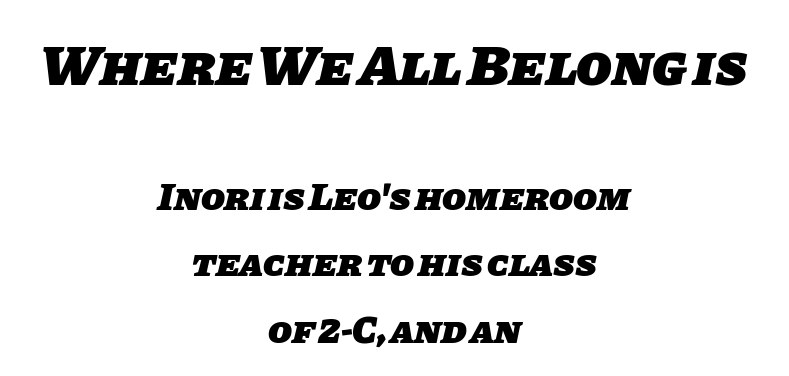
This rendering leaves character spacing at its baseline value. Size hierarchy here favors the leading block over the trailing one. Clear beneath every line of the passage.
